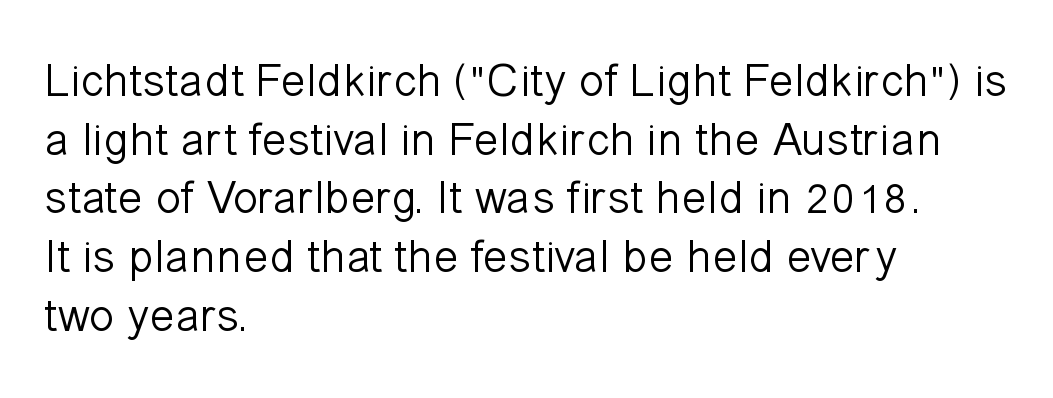
Q: Is the text bold? A: No.
Q: Is the text italic (slanted)? A: No, it is upright.
Q: Is the typeface a serif or a sans-serif typeface? A: Sans-serif.
Q: Is the text underlined? A: No.
Q: How is the paragraph aligned? A: Left-aligned.
Q: Is the spacing between letters normal or unusually wide? A: Normal.
Q: Is the spacing between lines tight, normal or loose? A: Normal.
Q: Width (condensed, normal, or wide)? A: Normal.
Q: Stroke contrast? A: Low.
Q: x-height? A: Medium.
Q: Monospaced? A: No.
